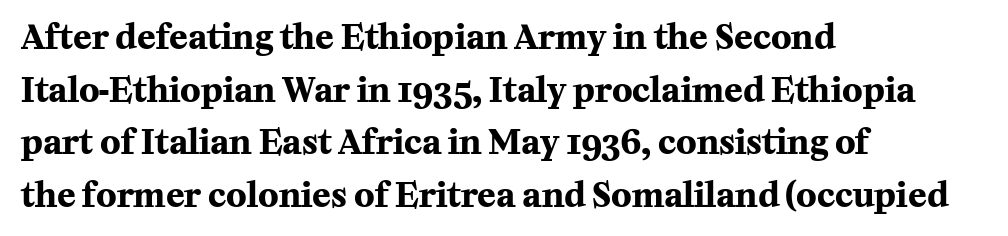
{"serif": "yes", "italic": "no", "bold": "yes", "weight": "bold", "width": "normal", "stroke_contrast": "medium", "x_height": "medium", "monospaced": "no", "underline": "no", "align": "left", "line_spacing": "normal", "line_spacing_ratio": 1.55, "letter_spacing": "normal", "letter_spacing_em": 0.0, "glyph_px": 34}
